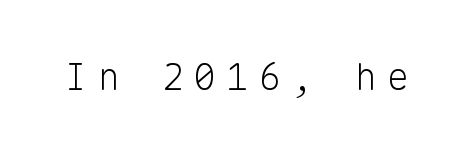
The image shows 37 px light sans-serif type, upright, monospaced; set unusually wide letter spacing (+0.27 em), not underlined; low stroke contrast and a medium x-height.
